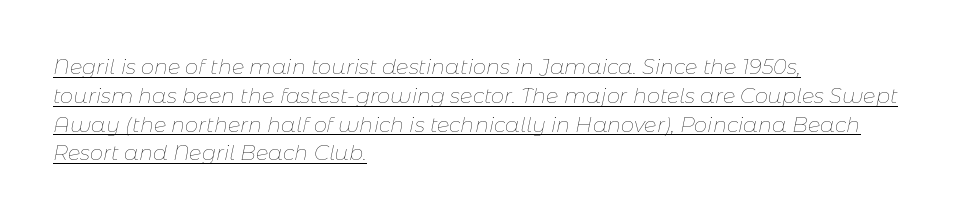
{"italic": "yes", "lean": "right", "slant_degrees": 11, "bold": "no", "underline": "yes", "align": "left", "line_spacing": "normal", "line_spacing_ratio": 1.37, "letter_spacing": "normal", "letter_spacing_em": 0.0, "glyph_px": 21}
